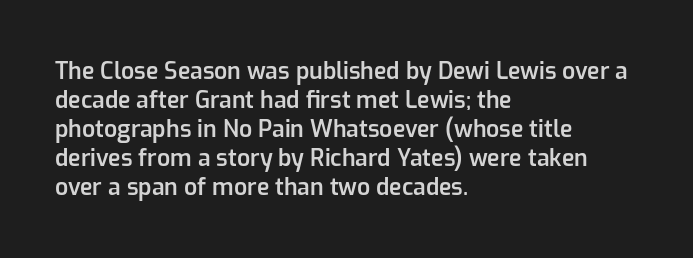
These lines keep a tight, regular rhythm from letter to letter. Horizontally, the lines are justified to the leading edge only. Normally led — the rows are evenly, conventionally spaced. The axis of the letterforms is exactly vertical. Bold? Not quite — semibold, heavier than regular but stopping short.
